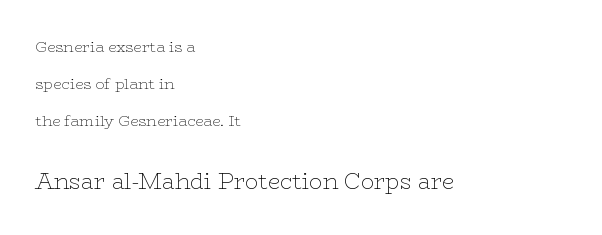
The image shows 22 px text type, upright; set left-aligned, loose line spacing (2.48x), normal letter spacing, not underlined; the second (bottom) block is 1.47x larger.
